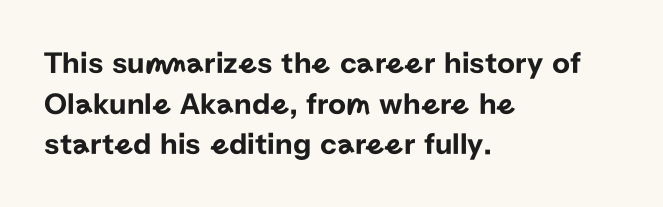
{"serif": "no", "italic": "no", "width": "normal", "stroke_contrast": "low", "x_height": "medium", "monospaced": "no", "underline": "no", "align": "left", "line_spacing": "normal", "line_spacing_ratio": 1.31, "letter_spacing": "normal", "letter_spacing_em": 0.0, "glyph_px": 31}
